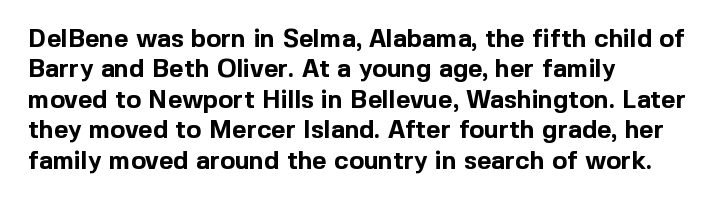
{"italic": "no", "bold": "yes", "underline": "no", "align": "left", "line_spacing_ratio": 1.22, "letter_spacing": "normal", "letter_spacing_em": 0.0, "glyph_px": 25}
